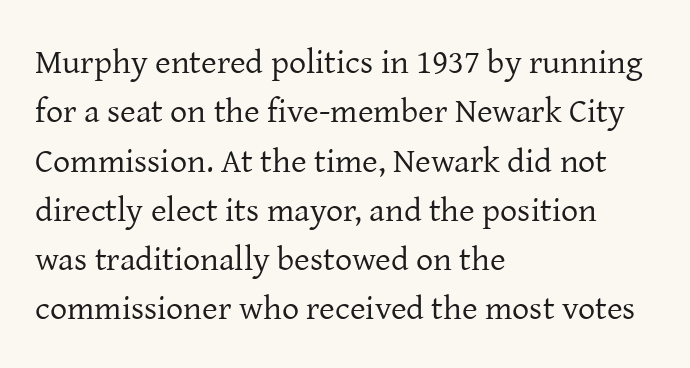
The image shows 34 px regular-weight serif type, upright; set left-aligned, normal line spacing (1.45x), normal letter spacing, not underlined; low stroke contrast and a medium x-height.
